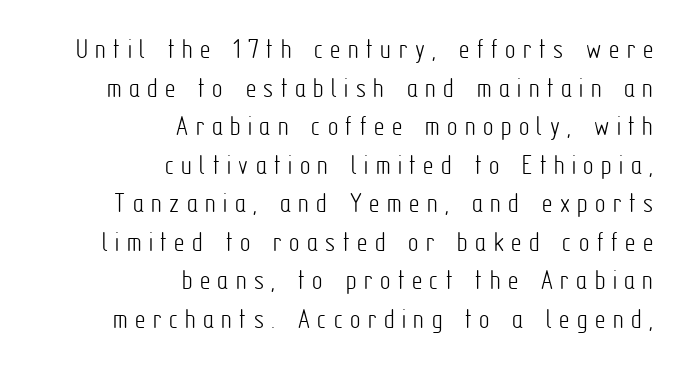
Regarding serifs, this sample does without them. Do the characters align in a grid? No, the font is proportional. Letters have the restrained weight of plain body copy at most. One glance says typical: line gaps are just what's usual.
